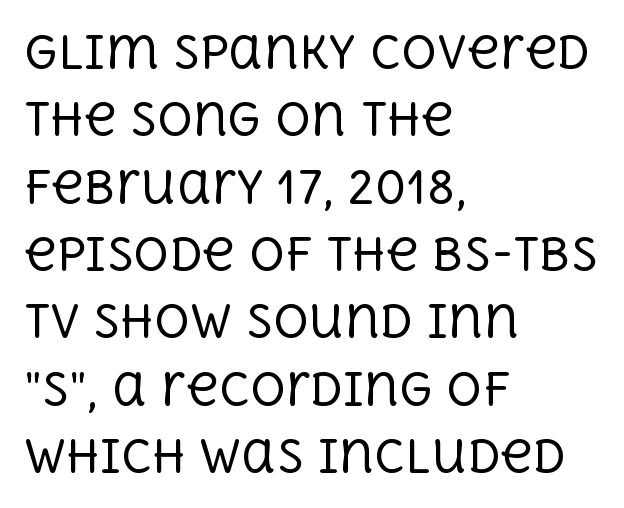
Q: Is the text bold? A: No.
Q: Is the text italic (slanted)? A: No, it is upright.
Q: Is the typeface a serif or a sans-serif typeface? A: Serif.
Q: Is the text underlined? A: No.
Q: How is the paragraph aligned? A: Left-aligned.
Q: Is the spacing between letters normal or unusually wide? A: Normal.
Q: Is the spacing between lines tight, normal or loose? A: Normal.
Q: Width (condensed, normal, or wide)? A: Normal.
Q: x-height? A: Large.
Q: Monospaced? A: No.
